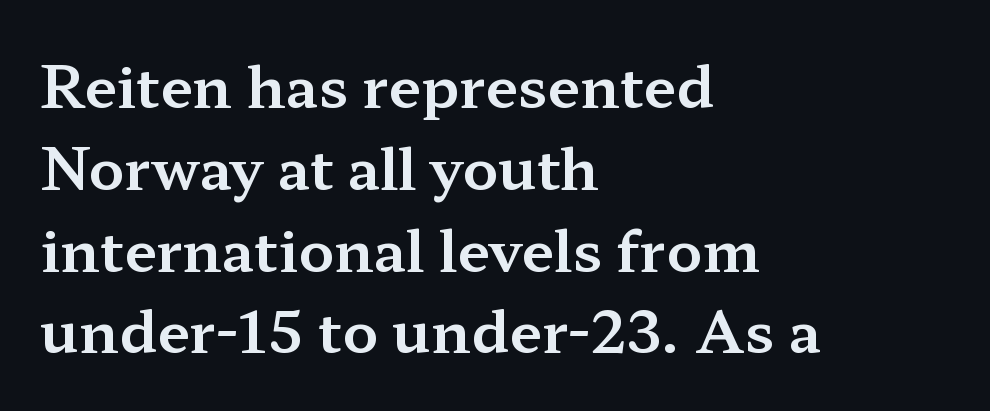
{"serif": "yes", "italic": "no", "width": "wide", "stroke_contrast": "medium", "x_height": "medium", "monospaced": "no", "underline": "no", "align": "left", "line_spacing": "normal", "line_spacing_ratio": 1.41, "letter_spacing": "normal", "letter_spacing_em": 0.0, "glyph_px": 58}
